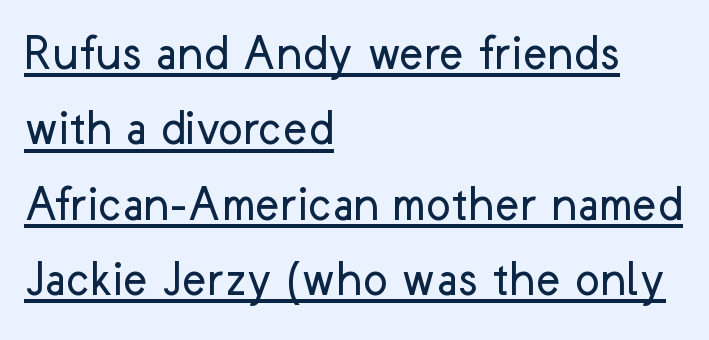
Has an underline been added? It has. Baseline-to-baseline distance is the conventional proportion of letter height. The paragraph shown leans on its left margin. This sample uses a sans-serif face.
